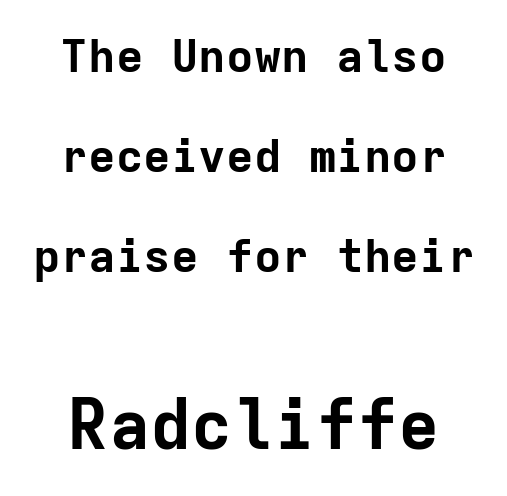
Q: Is the text bold? A: Yes.
Q: Is the text italic (slanted)? A: No, it is upright.
Q: Is the typeface a serif or a sans-serif typeface? A: Sans-serif.
Q: Is the text underlined? A: No.
Q: Is the spacing between letters normal or unusually wide? A: Normal.
Q: Is the spacing between lines tight, normal or loose? A: Loose.
Q: Which block of text is set in a larger size, the first (top) or the second (bottom)? A: The second (bottom) one.
Q: Width (condensed, normal, or wide)? A: Normal.
Q: Stroke contrast? A: Low.
Q: x-height? A: Medium.
Q: Monospaced? A: Yes.
